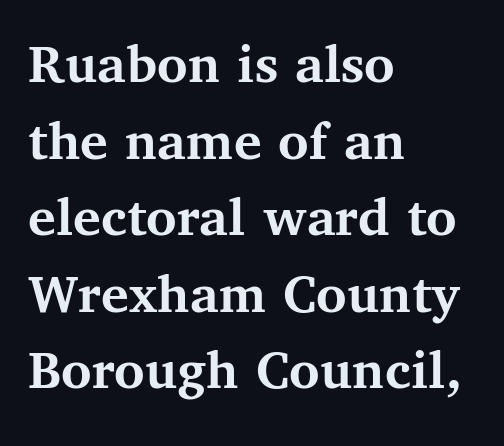
This sample is left-justified, so line endings fall wherever the words run out. This sample keeps an unexceptional amount of space between lines. The space directly below the letters is spotless. Strokes here are thick enough to call this a true bold. These lines are composed in type with serifs.
